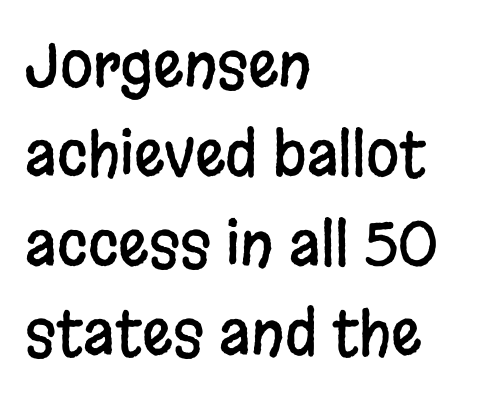
{"serif": "no", "italic": "no", "width": "condensed", "stroke_contrast": "low", "x_height": "large", "monospaced": "no", "underline": "no", "align": "left", "line_spacing": "normal", "line_spacing_ratio": 1.49, "letter_spacing": "normal", "letter_spacing_em": 0.0, "glyph_px": 60}
